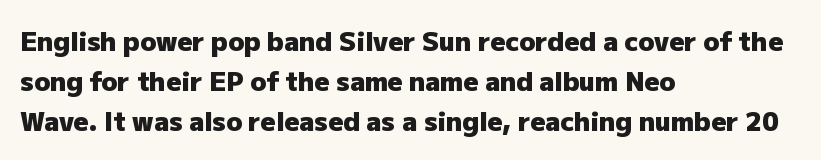
Q: Is the text bold? A: Yes.
Q: Is the text italic (slanted)? A: No, it is upright.
Q: Is the text underlined? A: No.
Q: How is the paragraph aligned? A: Left-aligned.
Q: Is the spacing between letters normal or unusually wide? A: Normal.
Q: Is the spacing between lines tight, normal or loose? A: Normal.
